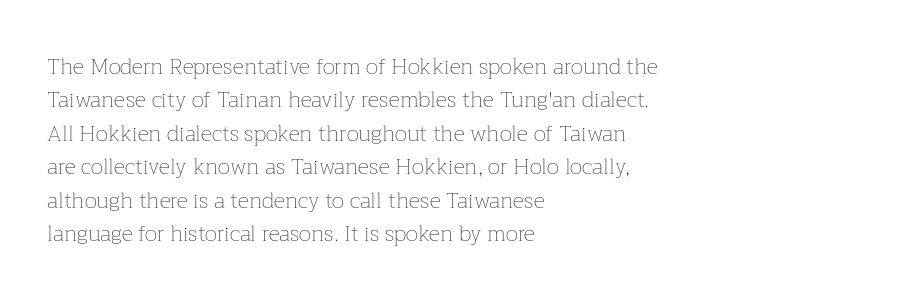
Q: Is the text bold? A: No.
Q: Is the text italic (slanted)? A: No, it is upright.
Q: Is the text underlined? A: No.
Q: How is the paragraph aligned? A: Left-aligned.
Q: Is the spacing between letters normal or unusually wide? A: Normal.
Q: Is the spacing between lines tight, normal or loose? A: Normal.
